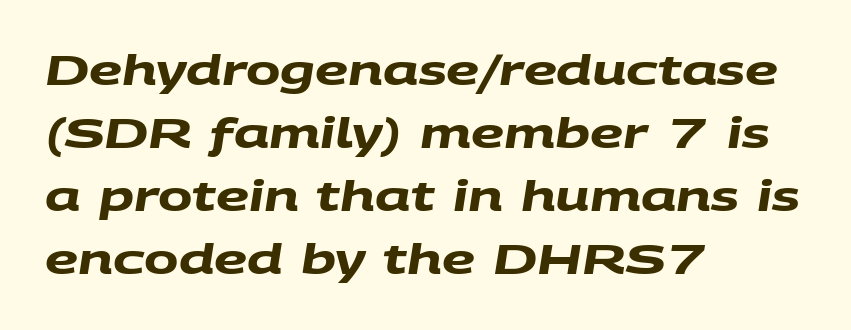
Caption: bold face, heavy strokes. Bare-footed words on every line. No extra tracking has been applied to these lines. Successive baselines arrive at the customary interval. Caption: multi-line text, flush left, ragged right.
